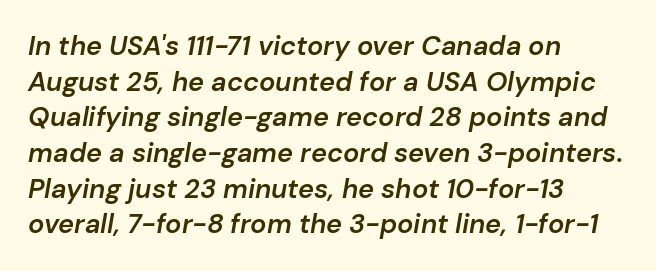
The image shows 27 px text type, italic (leaning right); set left-aligned, normal line spacing (1.32x), normal letter spacing, not underlined.
